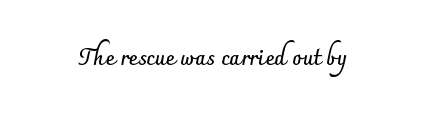
The image shows 22 px bold type; set normal letter spacing, not underlined.
